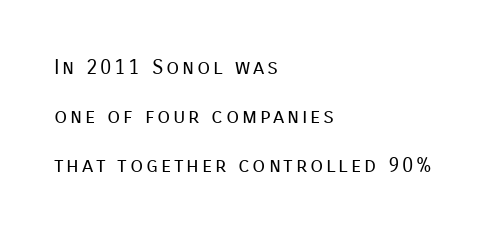
The specimen reads as upright at a glance. Check the space under the baseline: it is left empty. Vertical spacing — loose. The typeface has the unassuming heft of standard copy or less. Casual observation: everything's shoved over to the left.
